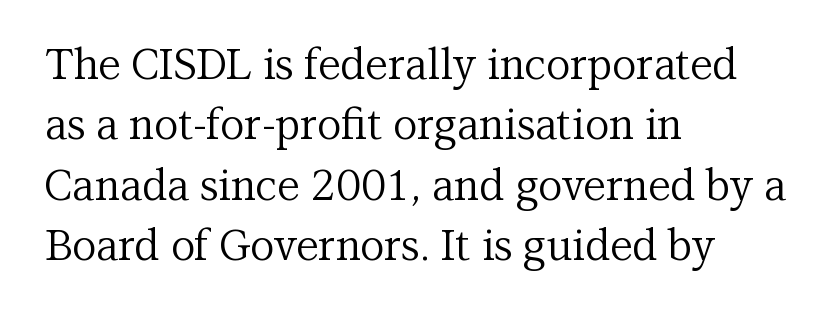
{"serif": "yes", "italic": "no", "bold": "no", "weight": "regular", "width": "normal", "stroke_contrast": "medium", "x_height": "medium", "monospaced": "no", "underline": "no", "align": "left", "line_spacing": "normal", "line_spacing_ratio": 1.44, "letter_spacing": "normal", "letter_spacing_em": 0.0, "glyph_px": 42}
